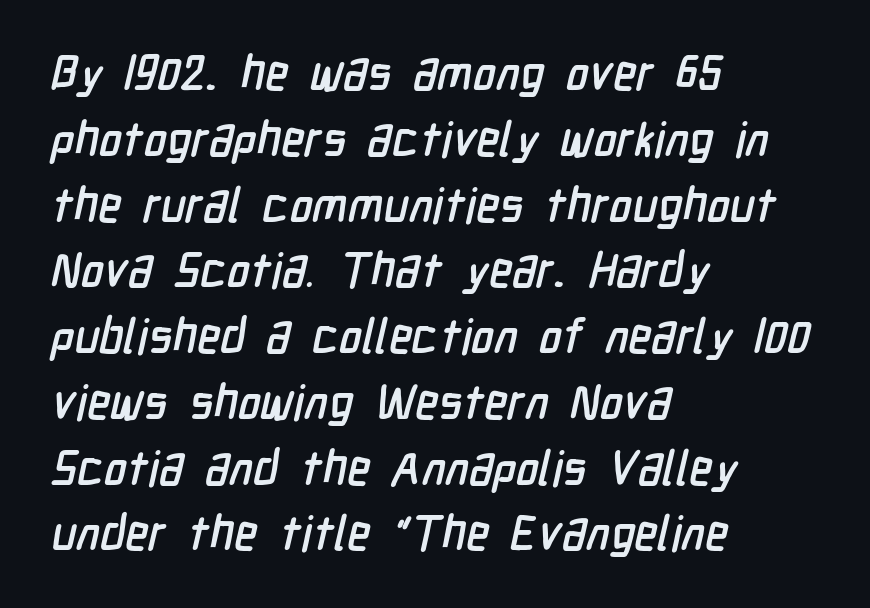
{"serif": "no", "width": "condensed", "stroke_contrast": "low", "x_height": "medium", "monospaced": "no", "underline": "no", "align": "left", "line_spacing": "normal", "line_spacing_ratio": 1.37, "letter_spacing": "normal", "letter_spacing_em": 0.0, "glyph_px": 48}
